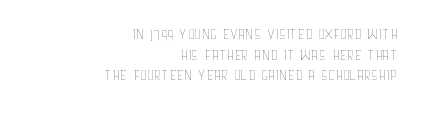
Q: Is the text bold? A: No.
Q: Is the text italic (slanted)? A: No, it is upright.
Q: Is the text underlined? A: No.
Q: How is the paragraph aligned? A: Right-aligned.
Q: Is the spacing between letters normal or unusually wide? A: Normal.
Q: Is the spacing between lines tight, normal or loose? A: Tight.
